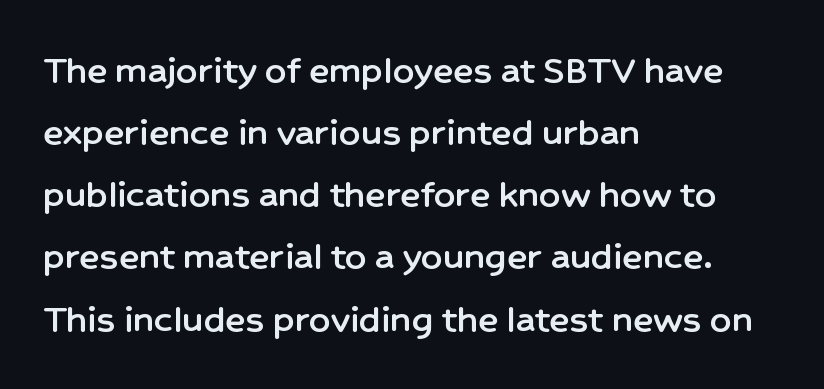
The image shows 42 px sans-serif type, upright; set left-aligned, normal line spacing (1.48x), normal letter spacing, not underlined; low stroke contrast and a medium x-height.
